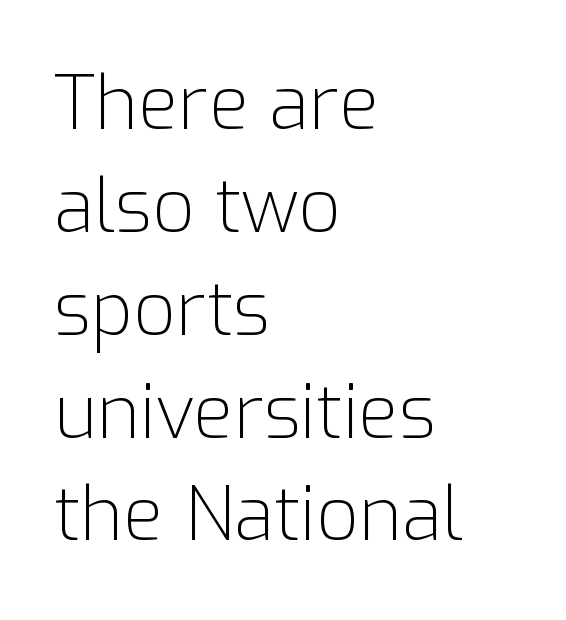
Character widths vary here, with narrow letters taking less room than wide ones. Nope, not italic — everything's standing straight. Examine the stroke ends and you'll find no serifs. The passage shown is not underscored anywhere. These lines are set flush left with a ragged right edge.
